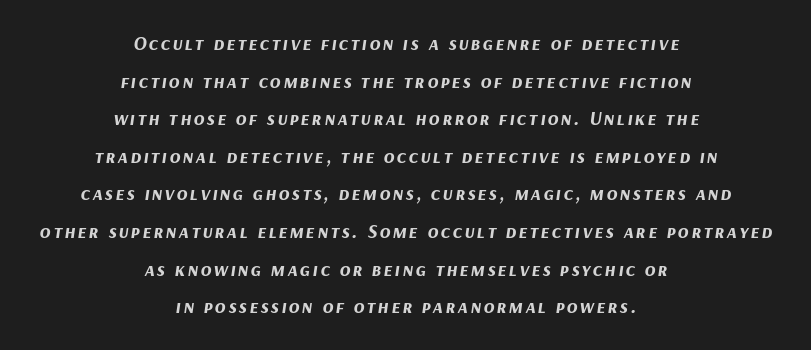
Quick note: italic. The text block is weighted toward neither margin, spreading evenly from the middle. The glyphs have the mass of a bold cut. Words float on clear page, feet unadorned.
